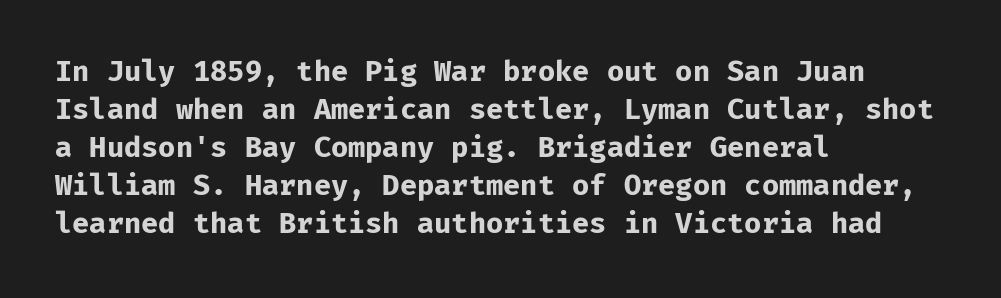
This rendering features lettering with no underline. Caption: multi-line text, flush left, ragged right. Nope, no serifs anywhere on these letters. Chunky letters — that's bold for sure. The horizontal fit of the characters is conventional and even. Regular leading.
